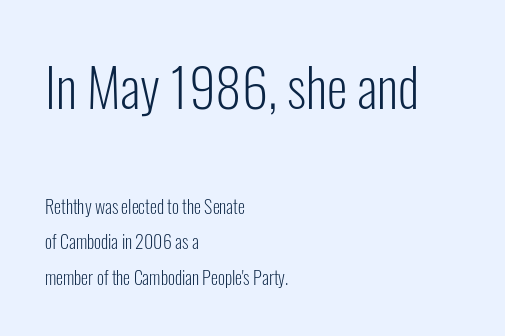
The image shows 53 px light, condensed sans-serif type, upright; set left-aligned, loose line spacing (1.97x), normal letter spacing, not underlined; the first (top) block is 2.94x larger; low stroke contrast and a medium x-height.
